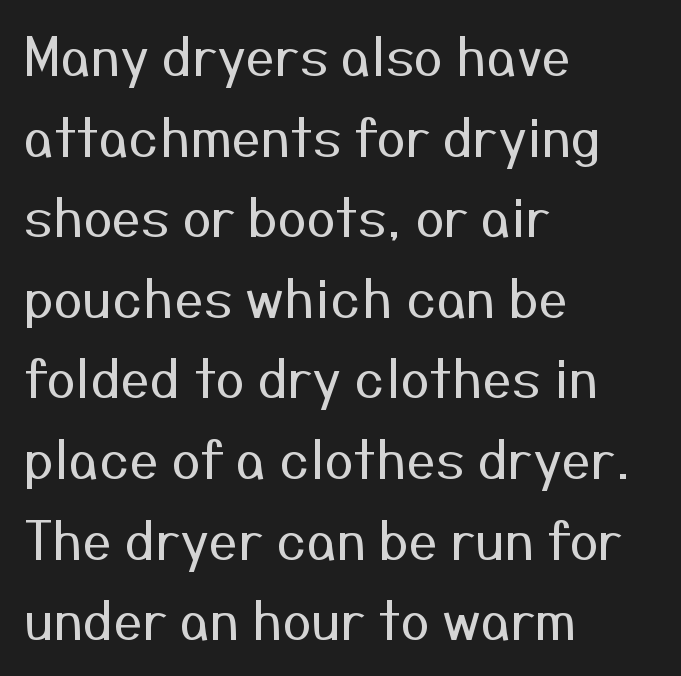
Line beginnings align vertically; line endings do not. The passage shown is typeset with a sans-serif family. Think of a printed novel: that variable character pitch is what you see here. Style check: upright. The type is set solid horizontally, with unmodified tracking.
